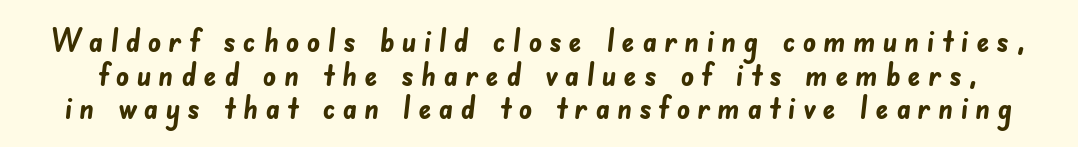
Q: Is the text bold? A: Yes.
Q: Is the typeface a serif or a sans-serif typeface? A: Sans-serif.
Q: Is the text underlined? A: No.
Q: Is the spacing between letters normal or unusually wide? A: Unusually wide.
Q: Is the spacing between lines tight, normal or loose? A: Tight.
Q: Width (condensed, normal, or wide)? A: Normal.
Q: Stroke contrast? A: Low.
Q: x-height? A: Small.
Q: Monospaced? A: No.
